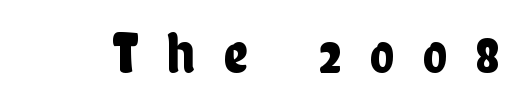
{"serif": "no", "italic": "no", "width": "condensed", "stroke_contrast": "low", "x_height": "medium", "monospaced": "no", "underline": "no", "letter_spacing": "wide", "letter_spacing_em": 0.49, "glyph_px": 59}
